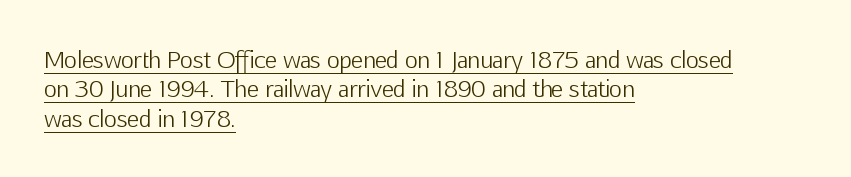
The image shows 22 px text type, upright; set left-aligned, normal line spacing (1.34x), normal letter spacing, underlined.
